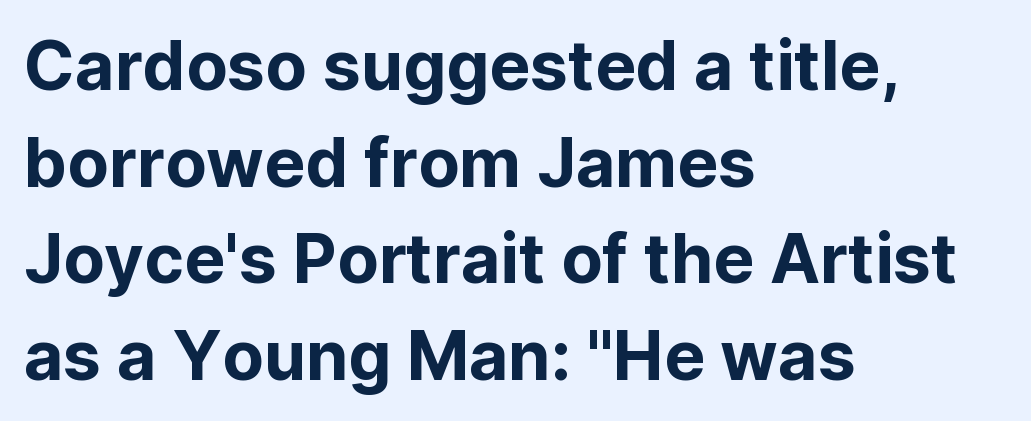
Q: Is the text italic (slanted)? A: No, it is upright.
Q: Is the typeface a serif or a sans-serif typeface? A: Sans-serif.
Q: Is the text underlined? A: No.
Q: How is the paragraph aligned? A: Left-aligned.
Q: Is the spacing between letters normal or unusually wide? A: Normal.
Q: Is the spacing between lines tight, normal or loose? A: Normal.
Q: Width (condensed, normal, or wide)? A: Normal.
Q: Stroke contrast? A: Low.
Q: x-height? A: Medium.
Q: Monospaced? A: No.
